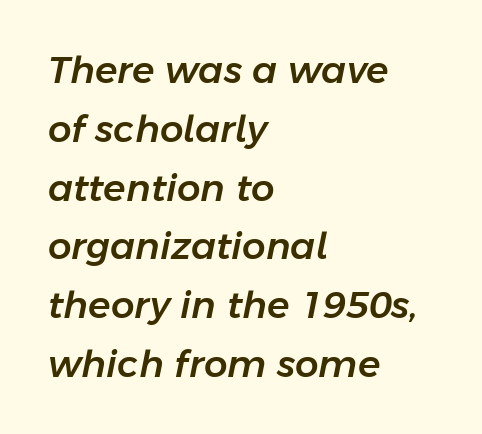
The image shows 37 px text type, italic (leaning right); set left-aligned, normal line spacing (1.59x), normal letter spacing, not underlined; low stroke contrast and a medium x-height.
